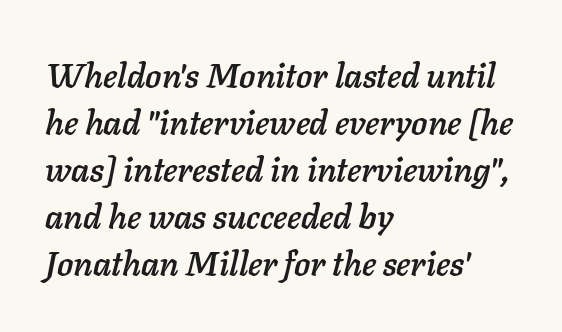
Is this a fixed-width face? No — the glyphs have proportional, varying widths. Summary of vertical rhythm: regular, with standard interline spacing. Type without underlining. There is no visible air inserted between adjacent glyphs.
